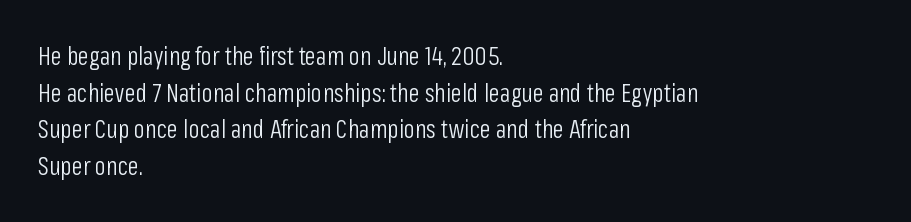
{"italic": "no", "bold": "no", "underline": "no", "align": "left", "line_spacing": "normal", "line_spacing_ratio": 1.47, "letter_spacing": "normal", "letter_spacing_em": 0.0, "glyph_px": 25}
